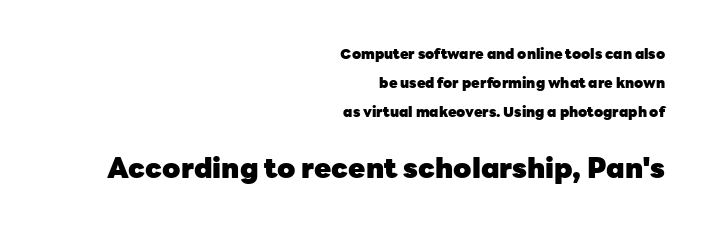
{"serif": "no", "italic": "no", "bold": "yes", "weight": "heavy", "width": "normal", "stroke_contrast": "low", "x_height": "medium", "monospaced": "no", "underline": "no", "align": "right", "line_spacing": "loose", "line_spacing_ratio": 2.06, "letter_spacing": "normal", "letter_spacing_em": 0.0, "larger_block": "second", "size_ratio": 2.0, "glyph_px": 28}
